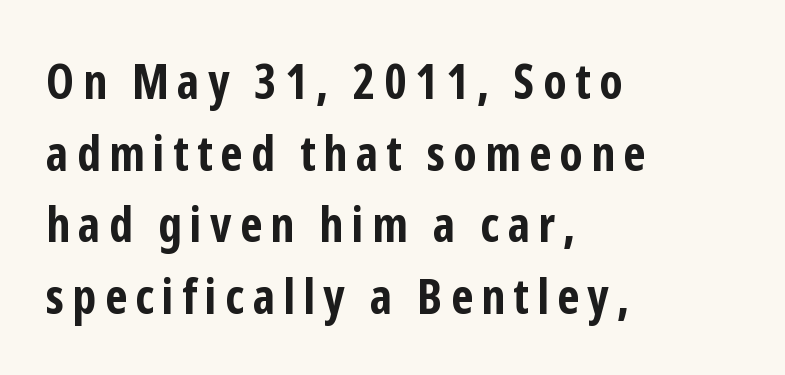
{"serif": "no", "italic": "no", "bold": "yes", "weight": "bold", "width": "condensed", "stroke_contrast": "low", "x_height": "medium", "monospaced": "no", "underline": "no", "align": "left", "line_spacing": "normal", "line_spacing_ratio": 1.46, "glyph_px": 49}
